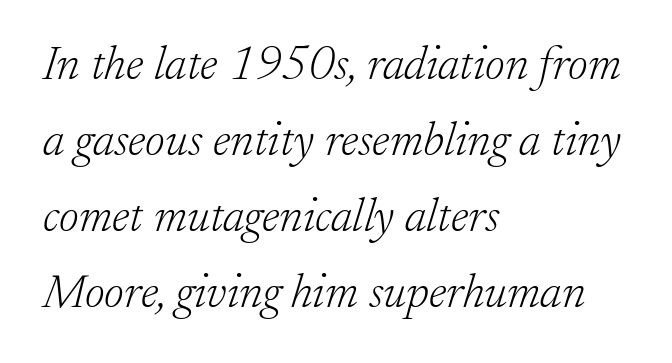
{"serif": "yes", "italic": "yes", "lean": "right", "slant_degrees": 17, "bold": "no", "weight": "light", "width": "normal", "stroke_contrast": "low", "x_height": "small", "monospaced": "no", "underline": "no", "align": "left", "line_spacing": "normal", "line_spacing_ratio": 1.58, "letter_spacing": "normal", "letter_spacing_em": 0.0, "glyph_px": 48}
